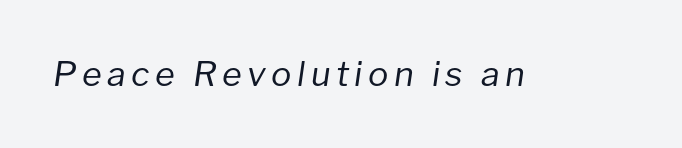
{"italic": "yes", "lean": "right", "slant_degrees": 8, "bold": "no", "weight": "regular", "width": "normal", "stroke_contrast": "low", "x_height": "medium", "monospaced": "no", "underline": "no", "glyph_px": 34}
